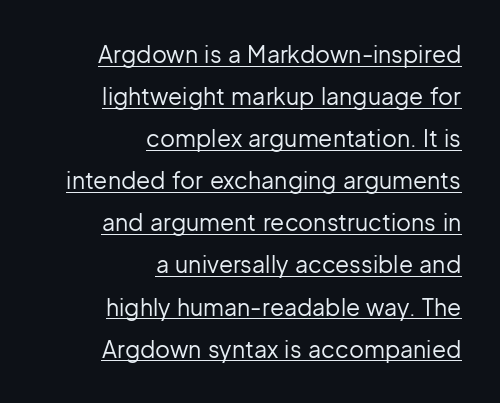
{"italic": "no", "bold": "no", "underline": "yes", "align": "right", "line_spacing_ratio": 1.83, "letter_spacing": "normal", "letter_spacing_em": 0.0, "glyph_px": 23}
